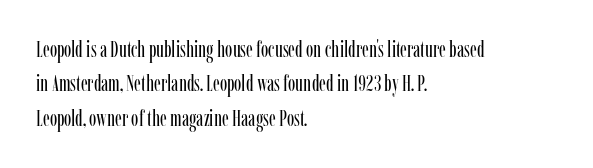
Q: Is the text bold? A: No.
Q: Is the text italic (slanted)? A: No, it is upright.
Q: Is the text underlined? A: No.
Q: How is the paragraph aligned? A: Left-aligned.
Q: Is the spacing between letters normal or unusually wide? A: Normal.
Q: Is the spacing between lines tight, normal or loose? A: Normal.
